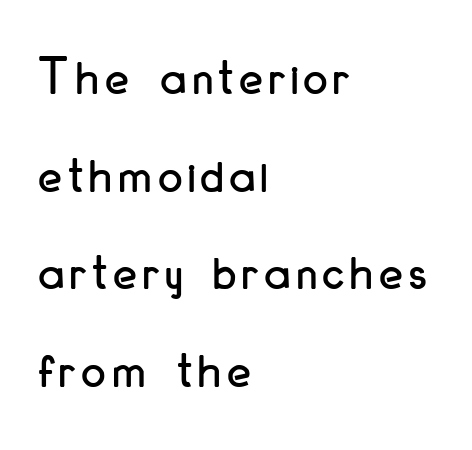
Q: Is the text italic (slanted)? A: No, it is upright.
Q: Is the typeface a serif or a sans-serif typeface? A: Sans-serif.
Q: Is the text underlined? A: No.
Q: How is the paragraph aligned? A: Left-aligned.
Q: Width (condensed, normal, or wide)? A: Condensed.
Q: Stroke contrast? A: Low.
Q: x-height? A: Small.
Q: Monospaced? A: No.
